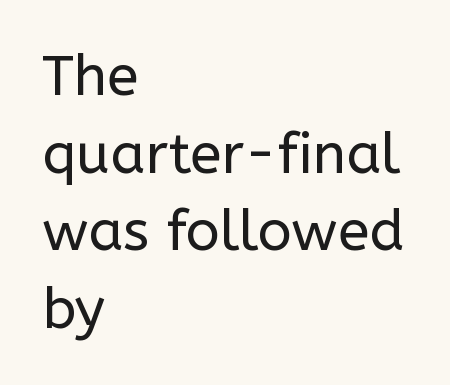
This rendering uses left alignment, leaving the right contour irregular. Each stroke keeps to a modest, everyday thickness or less. Varying glyph widths throughout — classic text-font behaviour. A typesetter would call this leading conventional body-copy spacing.
